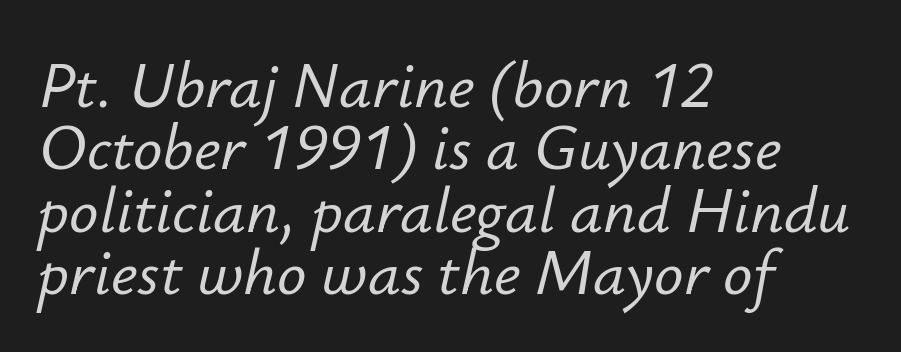
{"italic": "yes", "lean": "right", "slant_degrees": 12, "width": "normal", "stroke_contrast": "low", "x_height": "small", "monospaced": "no", "underline": "no", "align": "left", "line_spacing": "tight", "line_spacing_ratio": 0.96, "letter_spacing": "normal", "letter_spacing_em": 0.0, "glyph_px": 65}
